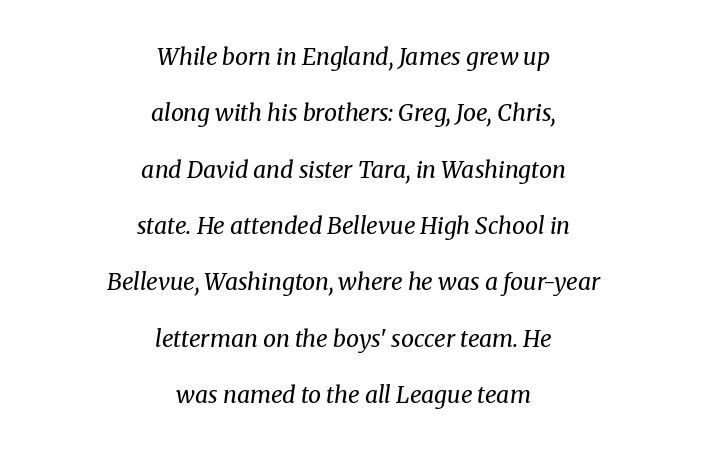
Letters rest on an invisible, unmarked baseline. The weight tops out at a normal text grade. A typesetter would call this zero additional tracking. Emphasis-style slanted type is in use. Typeset on center — no edge is straight.
